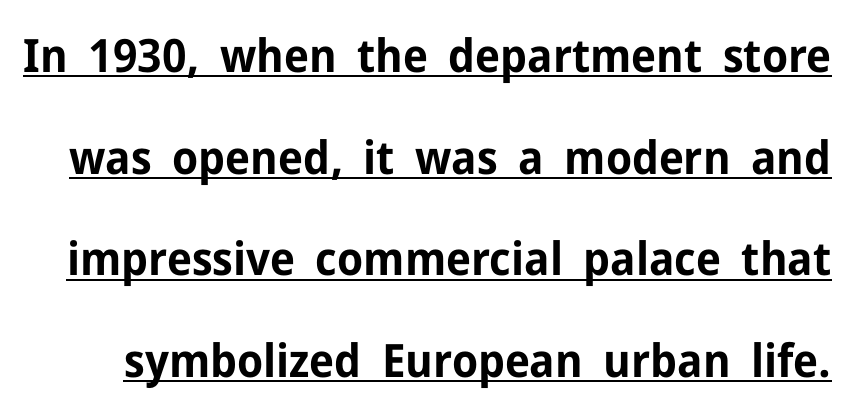
Q: Is the text bold? A: Yes.
Q: Is the text italic (slanted)? A: No, it is upright.
Q: Is the typeface a serif or a sans-serif typeface? A: Sans-serif.
Q: Is the text underlined? A: Yes.
Q: Is the spacing between letters normal or unusually wide? A: Normal.
Q: Is the spacing between lines tight, normal or loose? A: Loose.
Q: Width (condensed, normal, or wide)? A: Normal.
Q: Stroke contrast? A: Low.
Q: x-height? A: Medium.
Q: Monospaced? A: No.
